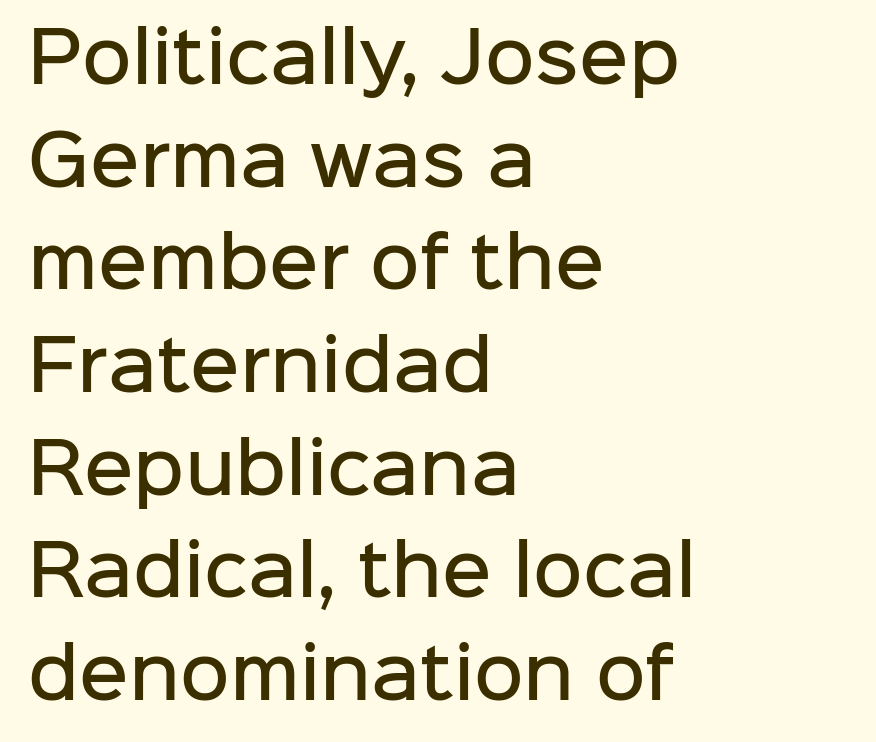
{"serif": "no", "italic": "no", "bold": "semi", "weight": "semibold", "width": "normal", "stroke_contrast": "low", "x_height": "medium", "monospaced": "no", "underline": "no", "align": "left", "line_spacing": "normal", "line_spacing_ratio": 1.51, "letter_spacing": "normal", "letter_spacing_em": 0.0, "glyph_px": 68}
